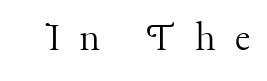
The image shows 43 px light serif type, upright; set unusually wide letter spacing (+0.44 em), not underlined; low stroke contrast and a medium x-height.
